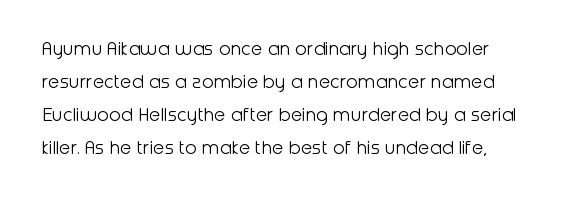
The image shows 21 px text type, upright; set normal line spacing (1.57x), normal letter spacing, not underlined.
